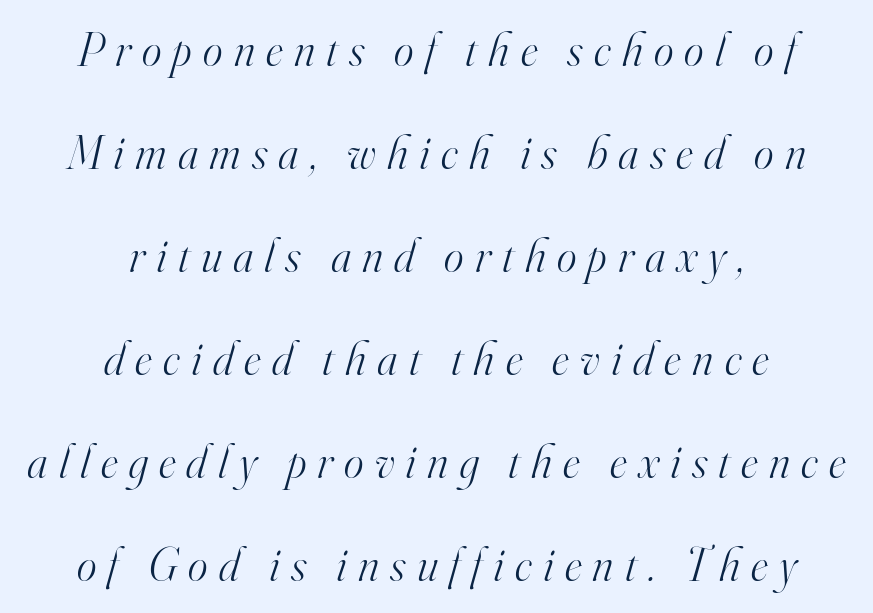
Q: Is the text bold? A: No.
Q: Is the text italic (slanted)? A: Yes, it leans right by about 16 degrees.
Q: Is the typeface a serif or a sans-serif typeface? A: Serif.
Q: Is the text underlined? A: No.
Q: How is the paragraph aligned? A: Centered.
Q: Is the spacing between letters normal or unusually wide? A: Unusually wide.
Q: Is the spacing between lines tight, normal or loose? A: Loose.
Q: Width (condensed, normal, or wide)? A: Normal.
Q: Stroke contrast? A: High.
Q: x-height? A: Small.
Q: Monospaced? A: No.
